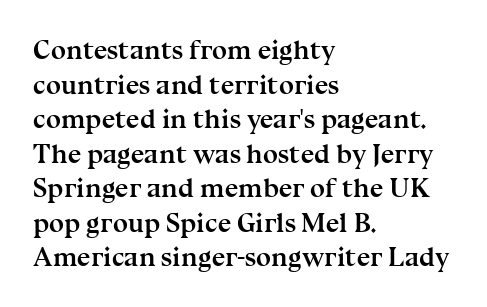
Compared with typical body copy, the letter spacing here is the same. The setting favours the left margin, as ordinary paragraphs usually do. Heft: maximum for text — a bold. Beneath every word, the page is bare. Successive baselines arrive at the customary interval. These lines were composed using upright roman letters.
